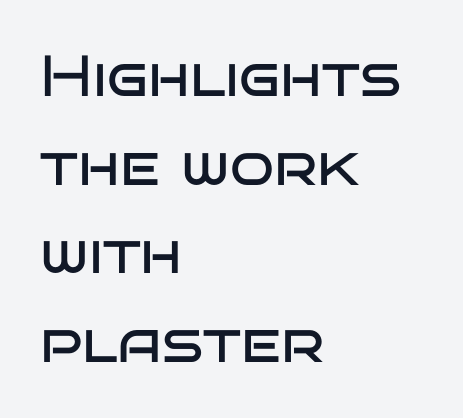
Line starts are locked; line ends wander. Look at the bottom of the vertical strokes: they stop flat, with no serifs. The gaps between neighbouring characters are ordinary and unremarkable. Designer's note — italics off, roman on. The letters advance in unequal steps, a hallmark of proportional type. Caption: face not bold, strokes unweighted.
